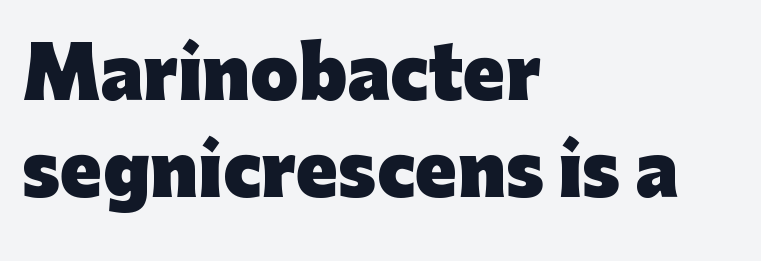
Is the type bold? Yes — the strokes are clearly thick and heavy. Each letter keeps its own natural width here, so spacing adapts to shape. In terms of leading, this rendering sits right in the middle. Alignment: flush left. Posture: upright roman. Typographically, this falls in the sans-serif category.
